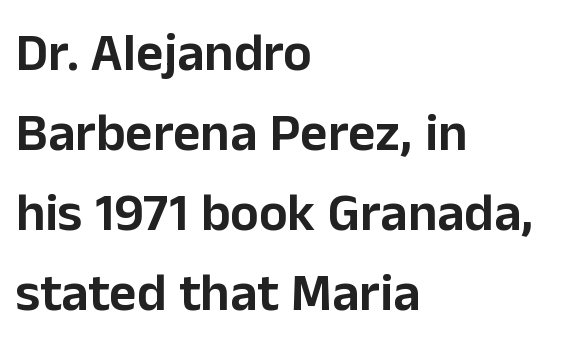
The image shows 53 px sans-serif type, upright; set left-aligned, normal line spacing (1.51x), normal letter spacing, not underlined; low stroke contrast and a medium x-height.
